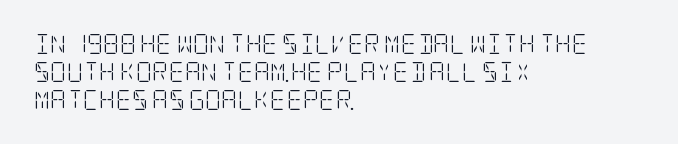
Q: Is the text bold? A: No.
Q: Is the text italic (slanted)? A: No, it is upright.
Q: Is the text underlined? A: No.
Q: How is the paragraph aligned? A: Left-aligned.
Q: Is the spacing between letters normal or unusually wide? A: Normal.
Q: Is the spacing between lines tight, normal or loose? A: Normal.
